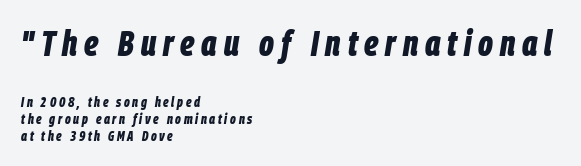
The image shows 36 px bold, condensed type, italic (leaning right); set left-aligned, line spacing 1.2x, not underlined; the first (top) block is 2.57x larger; low stroke contrast and a large x-height.
